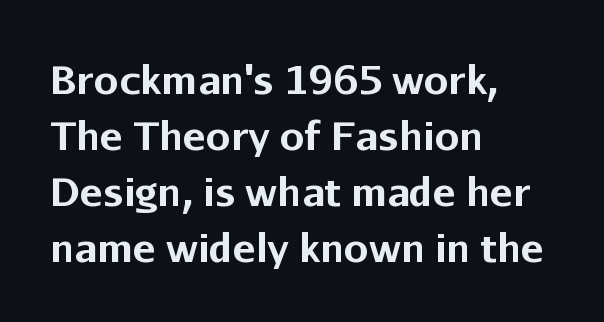
{"serif": "no", "italic": "no", "bold": "yes", "weight": "bold", "width": "normal", "stroke_contrast": "low", "x_height": "medium", "monospaced": "no", "underline": "no", "align": "left", "line_spacing": "normal", "line_spacing_ratio": 1.44, "letter_spacing": "normal", "letter_spacing_em": 0.0, "glyph_px": 39}
